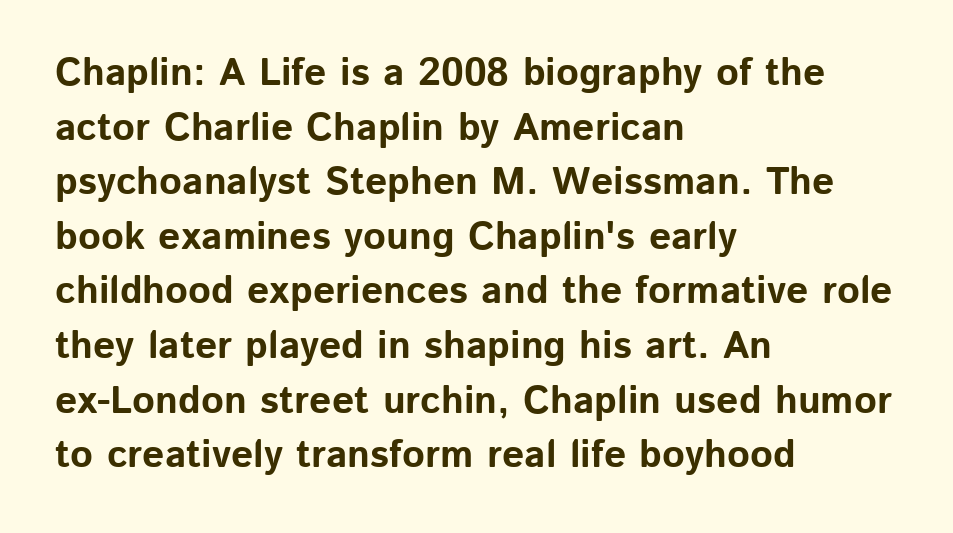
The image shows 39 px bold sans-serif type, upright; set left-aligned, normal line spacing (1.4x), normal letter spacing, not underlined; low stroke contrast and a medium x-height.
